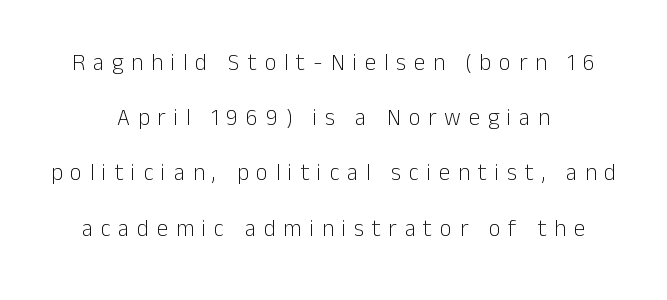
Students, observe: this is what heavily led, spacious text looks like. Caption: expanded tracking, letters set apart. A bare baseline throughout the passage. The lettering holds an erect, upright posture throughout. The passage is arranged like a title page — every line centered.
